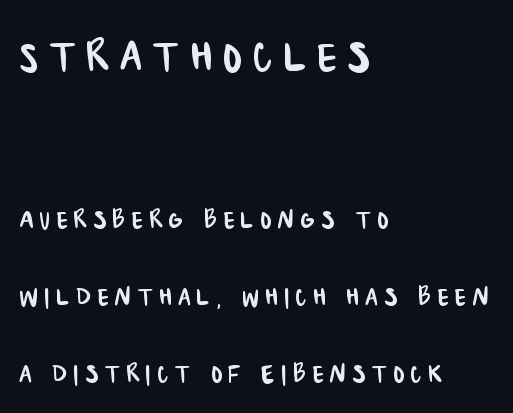
Q: Is the typeface a serif or a sans-serif typeface? A: Sans-serif.
Q: Is the text underlined? A: No.
Q: How is the paragraph aligned? A: Left-aligned.
Q: Is the spacing between lines tight, normal or loose? A: Loose.
Q: Which block of text is set in a larger size, the first (top) or the second (bottom)? A: The first (top) one.
Q: Width (condensed, normal, or wide)? A: Condensed.
Q: Stroke contrast? A: Low.
Q: x-height? A: Large.
Q: Monospaced? A: No.
